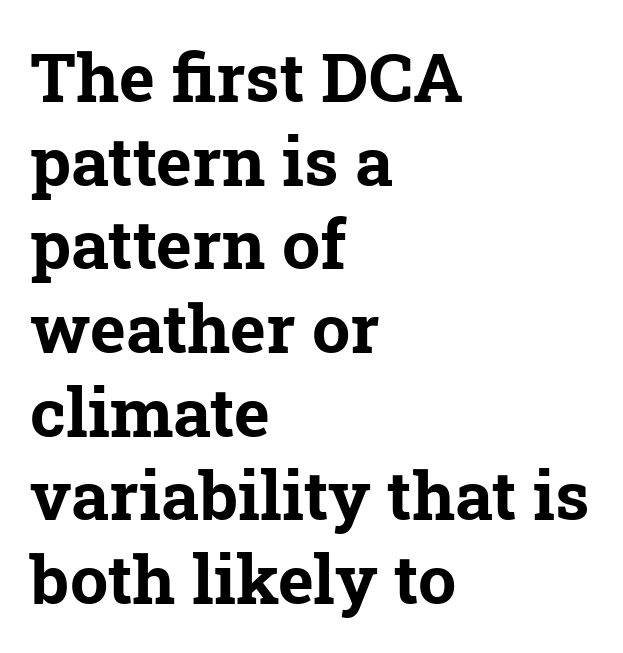
The image shows 68 px bold serif type; set left-aligned, line spacing 1.23x, normal letter spacing, not underlined; low stroke contrast and a medium x-height.
